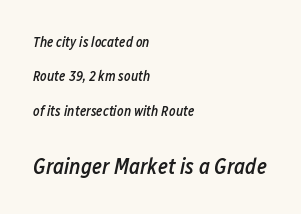
{"italic": "yes", "lean": "right", "slant_degrees": 12, "bold": "semi", "underline": "no", "align": "left", "line_spacing": "loose", "line_spacing_ratio": 2.45, "letter_spacing": "normal", "letter_spacing_em": 0.0, "larger_block": "second", "size_ratio": 1.57, "glyph_px": 22}
